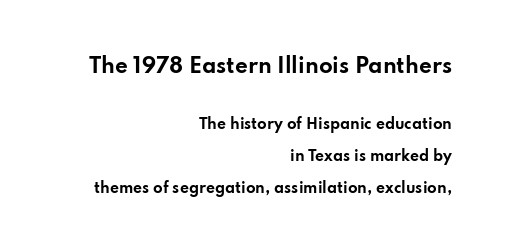
Designer's note — italics off, roman on. Top chunk: large. Bottom chunk: small. Look at the stroke-to-counter ratio: heavy, a bold. Inter-character spacing is left at the font's built-in metrics.
